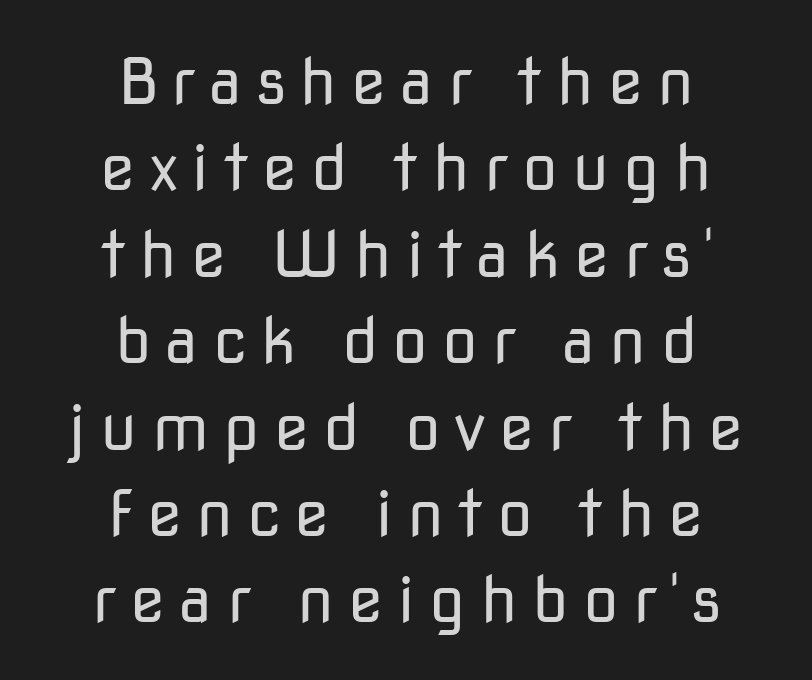
Q: Is the text bold? A: No.
Q: Is the text italic (slanted)? A: No, it is upright.
Q: Is the typeface a serif or a sans-serif typeface? A: Sans-serif.
Q: Is the text underlined? A: No.
Q: How is the paragraph aligned? A: Centered.
Q: Is the spacing between letters normal or unusually wide? A: Unusually wide.
Q: Is the spacing between lines tight, normal or loose? A: Normal.
Q: Width (condensed, normal, or wide)? A: Normal.
Q: Stroke contrast? A: Low.
Q: x-height? A: Medium.
Q: Monospaced? A: No.
